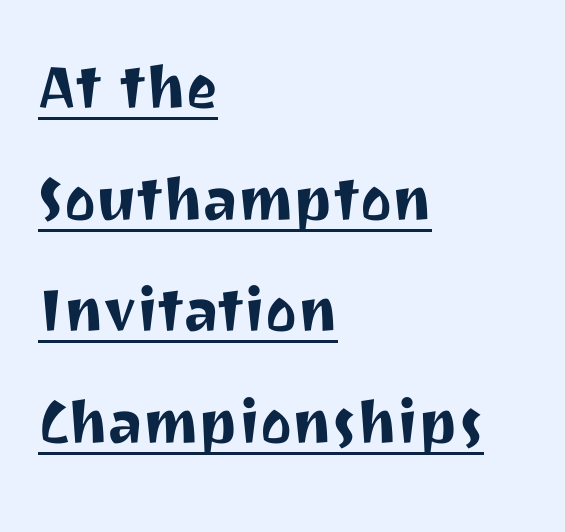
Q: Is the text italic (slanted)? A: No, it is upright.
Q: Is the typeface a serif or a sans-serif typeface? A: Sans-serif.
Q: Is the text underlined? A: Yes.
Q: How is the paragraph aligned? A: Left-aligned.
Q: Is the spacing between letters normal or unusually wide? A: Normal.
Q: Is the spacing between lines tight, normal or loose? A: Normal.
Q: Width (condensed, normal, or wide)? A: Normal.
Q: Stroke contrast? A: Medium.
Q: x-height? A: Medium.
Q: Monospaced? A: No.
